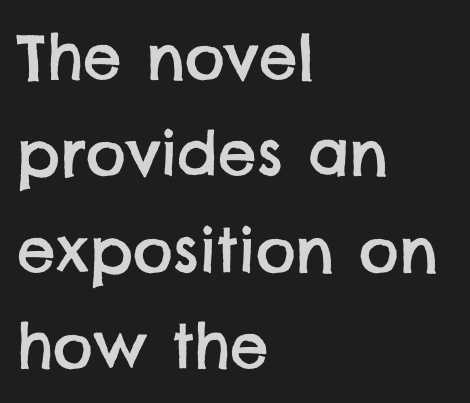
{"serif": "no", "width": "normal", "stroke_contrast": "low", "x_height": "large", "monospaced": "no", "underline": "no", "align": "left", "line_spacing": "normal", "line_spacing_ratio": 1.58, "letter_spacing": "normal", "letter_spacing_em": 0.0, "glyph_px": 61}
